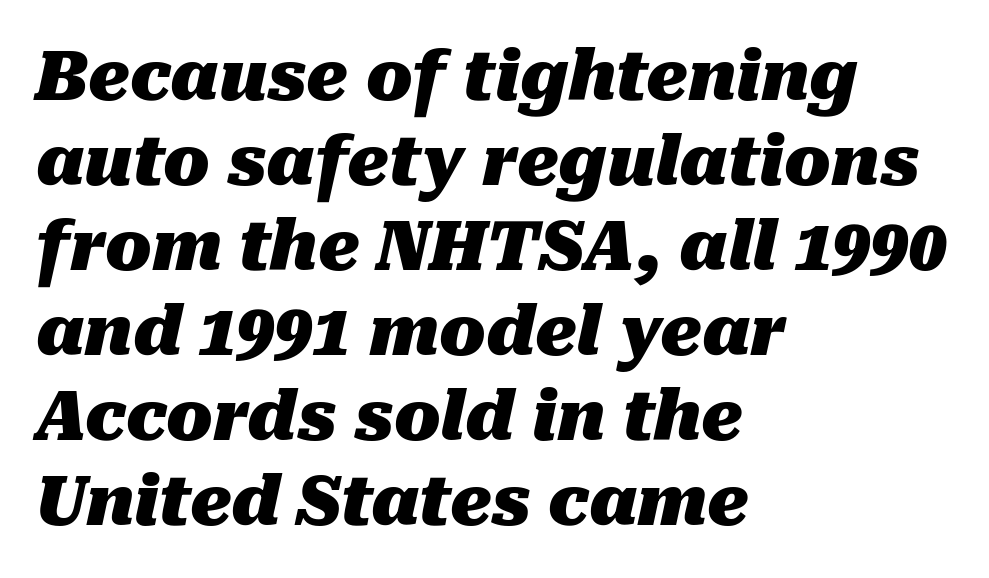
Q: Is the text bold? A: Yes.
Q: Is the text italic (slanted)? A: Yes, it leans right by about 10 degrees.
Q: Is the text underlined? A: No.
Q: How is the paragraph aligned? A: Left-aligned.
Q: Is the spacing between letters normal or unusually wide? A: Normal.
Q: Is the spacing between lines tight, normal or loose? A: Normal.
Q: Width (condensed, normal, or wide)? A: Normal.
Q: Stroke contrast? A: Medium.
Q: x-height? A: Medium.
Q: Monospaced? A: No.
